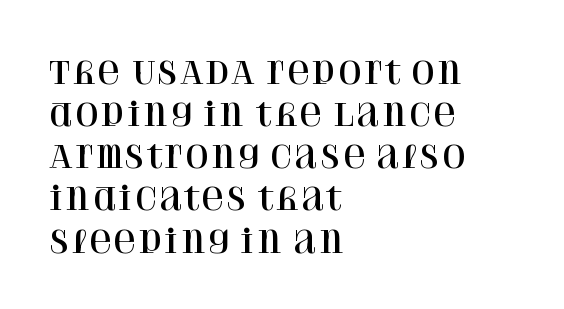
The image shows 31 px serif type, upright; set left-aligned, normal line spacing (1.36x), normal letter spacing, not underlined; high stroke contrast and a large x-height.
